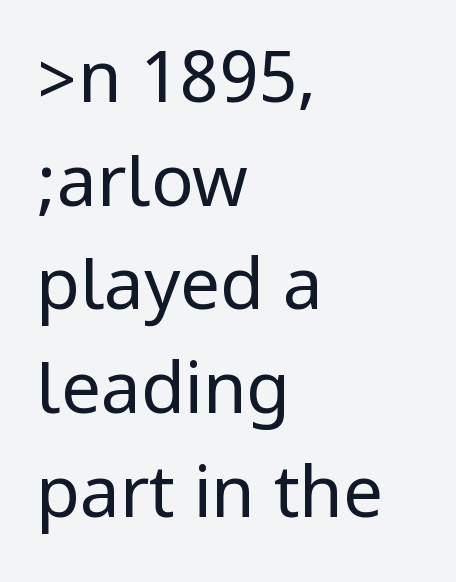
{"serif": "no", "italic": "no", "bold": "no", "weight": "regular", "width": "condensed", "stroke_contrast": "low", "underline": "no", "align": "left", "line_spacing": "normal", "line_spacing_ratio": 1.46, "letter_spacing": "normal", "letter_spacing_em": 0.0, "glyph_px": 71}
